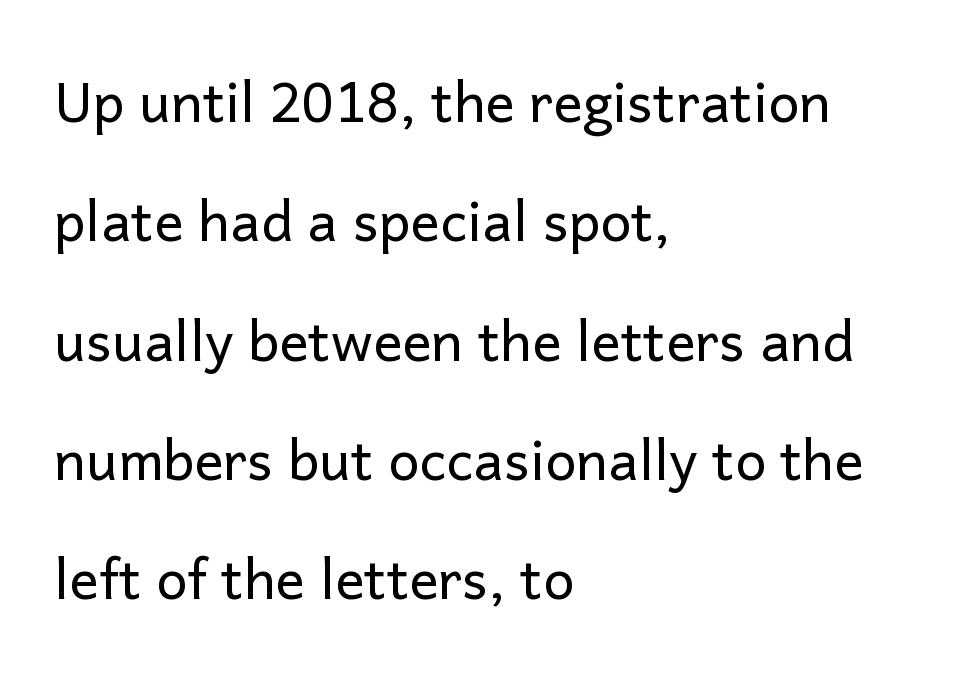
The image shows 55 px regular-weight sans-serif type, upright; set left-aligned, loose line spacing (2.17x), normal letter spacing, not underlined; low stroke contrast and a medium x-height.
